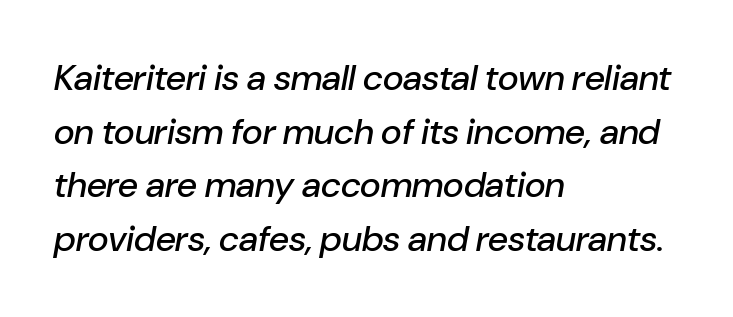
{"italic": "yes", "lean": "right", "slant_degrees": 10, "width": "normal", "stroke_contrast": "low", "x_height": "medium", "monospaced": "no", "underline": "no", "align": "left", "line_spacing": "normal", "line_spacing_ratio": 1.49, "letter_spacing": "normal", "letter_spacing_em": 0.0, "glyph_px": 36}
